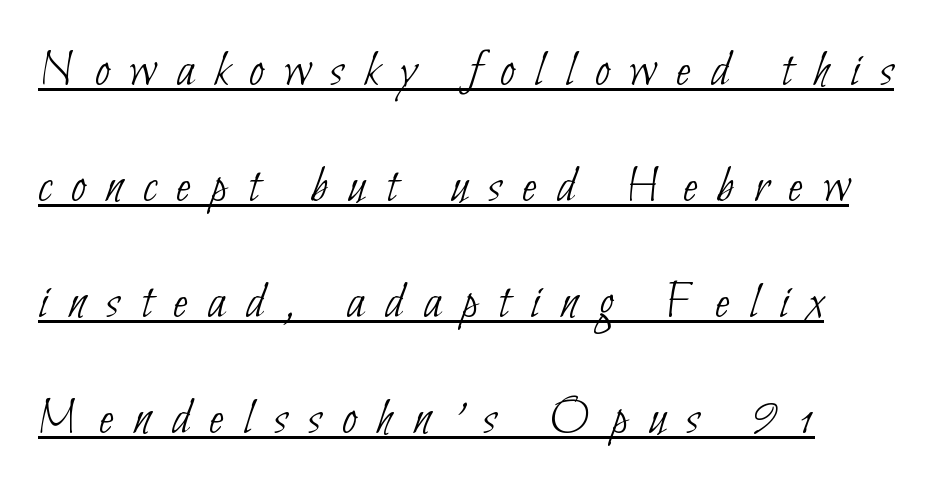
The image shows 53 px thin, condensed sans-serif type; set left-aligned, loose line spacing (2.19x), unusually wide letter spacing (+0.39 em), underlined; low stroke contrast and a small x-height.
